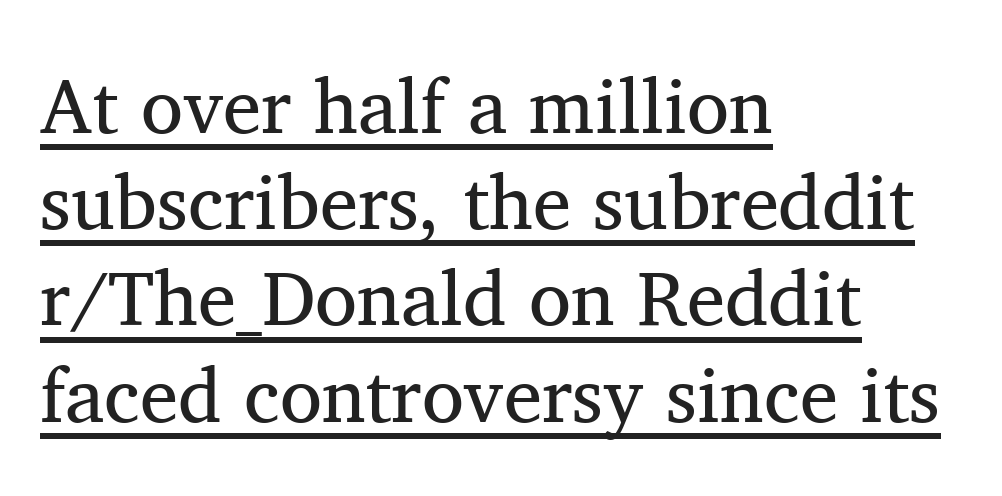
Unbolded letterforms with no extra heft. I'd call this a serif setting — the letters wear small feet. Varying glyph widths throughout — classic text-font behaviour. These lines were composed using upright roman letters. Inter-character spacing is left at the font's built-in metrics. The rendered words wear a rule along their underside.
